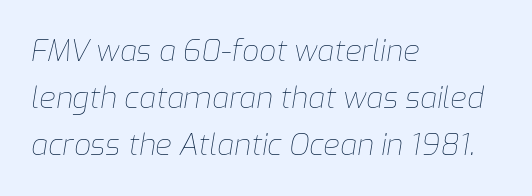
{"italic": "yes", "lean": "right", "slant_degrees": 9, "bold": "no", "weight": "thin", "width": "normal", "stroke_contrast": "low", "x_height": "medium", "monospaced": "no", "underline": "no", "align": "left", "line_spacing": "normal", "line_spacing_ratio": 1.57, "letter_spacing": "normal", "letter_spacing_em": 0.0, "glyph_px": 30}
